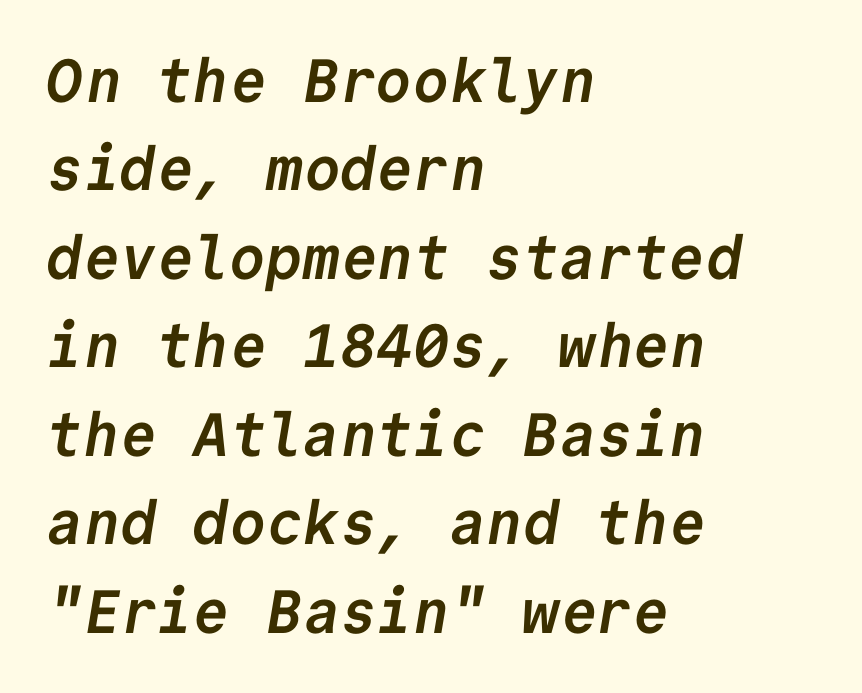
{"serif": "no", "bold": "yes", "weight": "semibold", "width": "normal", "stroke_contrast": "low", "x_height": "medium", "monospaced": "yes", "underline": "no", "align": "left", "line_spacing": "normal", "line_spacing_ratio": 1.45, "letter_spacing": "normal", "letter_spacing_em": 0.0, "glyph_px": 61}
